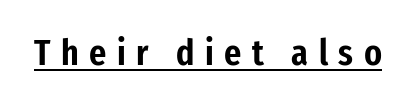
{"serif": "no", "italic": "no", "width": "condensed", "stroke_contrast": "low", "x_height": "medium", "monospaced": "no", "underline": "yes", "letter_spacing": "wide", "letter_spacing_em": 0.28, "glyph_px": 37}
